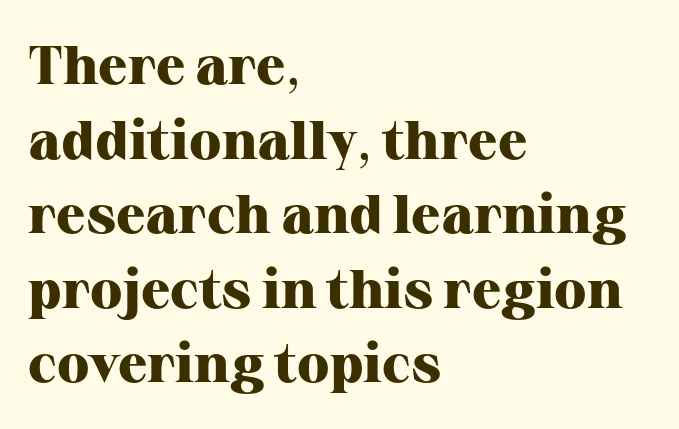
The image shows 54 px heavy serif type, upright; set left-aligned, normal line spacing (1.38x), normal letter spacing, not underlined; high stroke contrast and a medium x-height.
